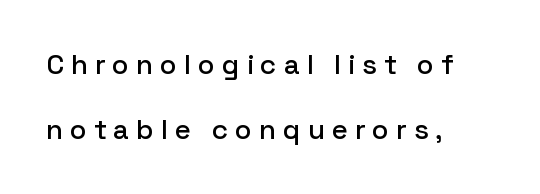
Descender tails drop into unmarked territory. Every character sits straight up, as roman type does. The letters advance in unequal steps, a hallmark of proportional type. I'd call this a sans setting — the letters go barefoot. Alignment: flush left. Students, observe: this is what heavily led, spacious text looks like.
